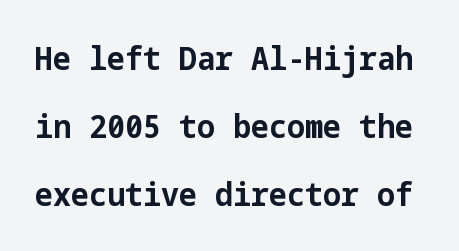
{"serif": "no", "italic": "no", "bold": "yes", "weight": "bold", "width": "normal", "stroke_contrast": "low", "x_height": "medium", "underline": "no", "line_spacing": "loose", "line_spacing_ratio": 2.12, "letter_spacing": "normal", "letter_spacing_em": 0.0, "glyph_px": 32}
